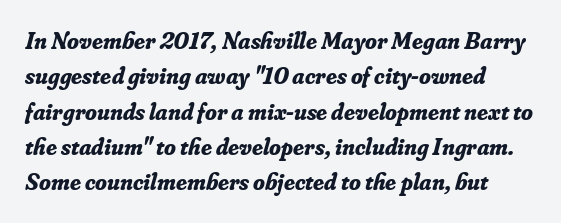
The image shows 24 px bold type, italic (leaning right); set normal line spacing (1.47x), normal letter spacing, not underlined.
